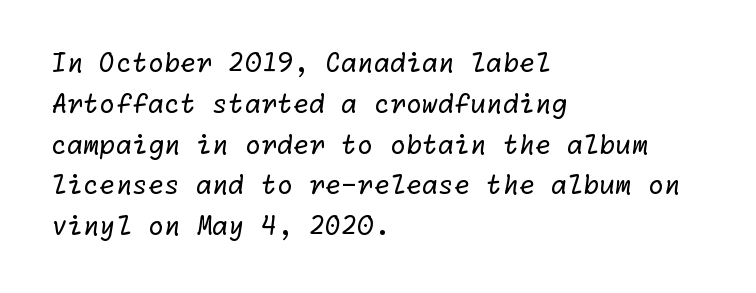
The image shows 26 px text type; set left-aligned, normal line spacing (1.57x), normal letter spacing, not underlined.
